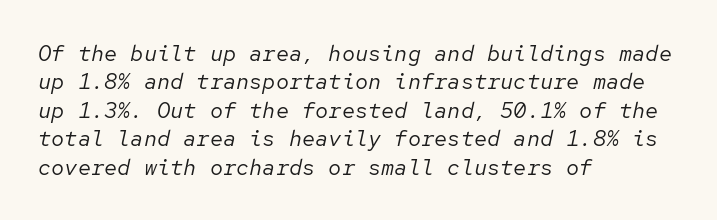
The image shows 22 px text type, italic (leaning right); set left-aligned, normal line spacing (1.29x), normal letter spacing, not underlined.
